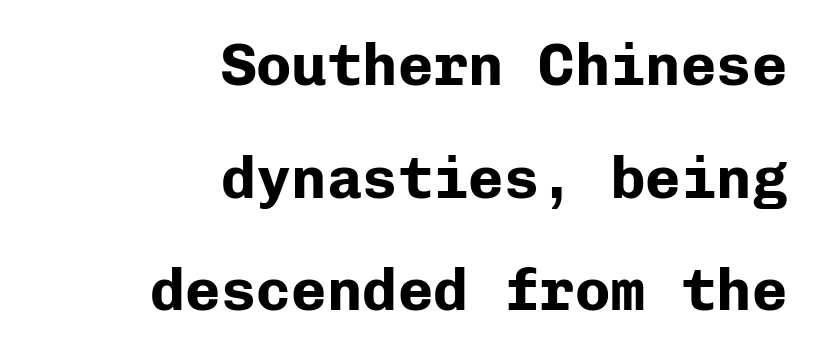
Q: Is the text bold? A: Yes.
Q: Is the text italic (slanted)? A: No, it is upright.
Q: Is the typeface a serif or a sans-serif typeface? A: Sans-serif.
Q: Is the text underlined? A: No.
Q: How is the paragraph aligned? A: Right-aligned.
Q: Is the spacing between letters normal or unusually wide? A: Normal.
Q: Is the spacing between lines tight, normal or loose? A: Loose.
Q: Width (condensed, normal, or wide)? A: Normal.
Q: Stroke contrast? A: Low.
Q: x-height? A: Medium.
Q: Monospaced? A: Yes.
